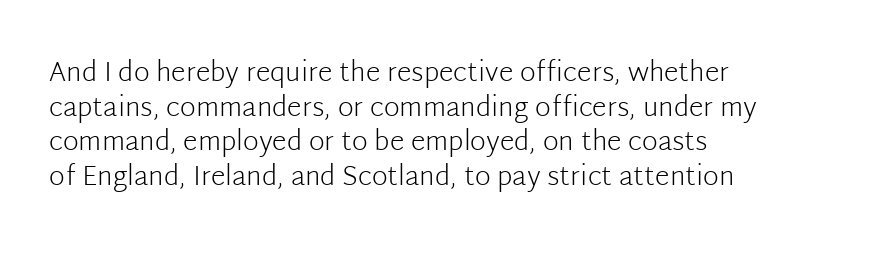
Q: Is the text bold? A: No.
Q: Is the text italic (slanted)? A: No, it is upright.
Q: Is the text underlined? A: No.
Q: How is the paragraph aligned? A: Left-aligned.
Q: Is the spacing between letters normal or unusually wide? A: Normal.
Q: Is the spacing between lines tight, normal or loose? A: Normal.
